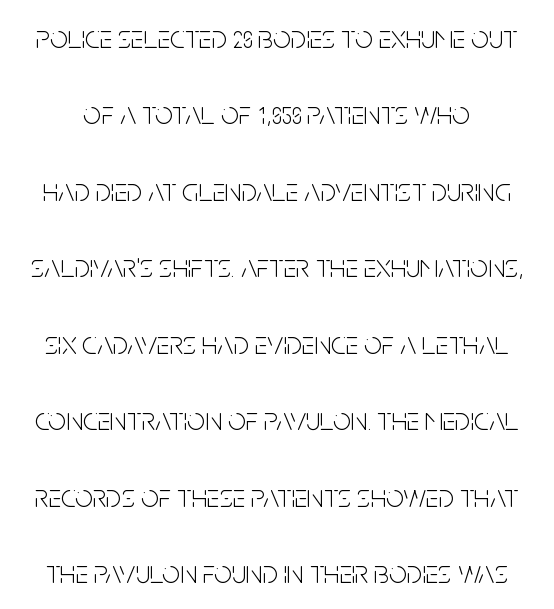
These glyphs show unthickened strokes, regular width or finer. Is there any slant? The stems are plumb. How are the letters spaced? Ordinarily, with no added tracking. Are there feet on the stems? There aren't — it's a sans.
